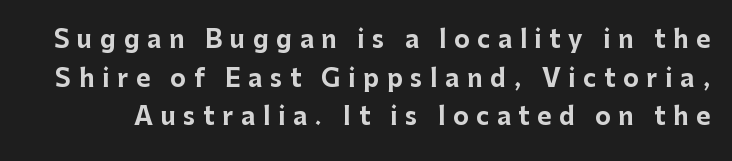
{"italic": "no", "bold": "yes", "underline": "no", "line_spacing": "normal", "line_spacing_ratio": 1.61, "letter_spacing": "wide", "letter_spacing_em": 0.32, "glyph_px": 24}
